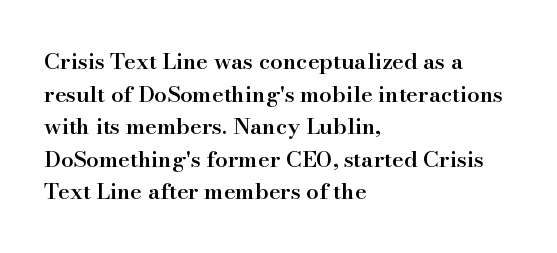
Short and long lines alike share a common starting point at left. Quick note: not italic, upright. In terms of leading, this rendering sits right in the middle. The gap between lines stays unmarked.
